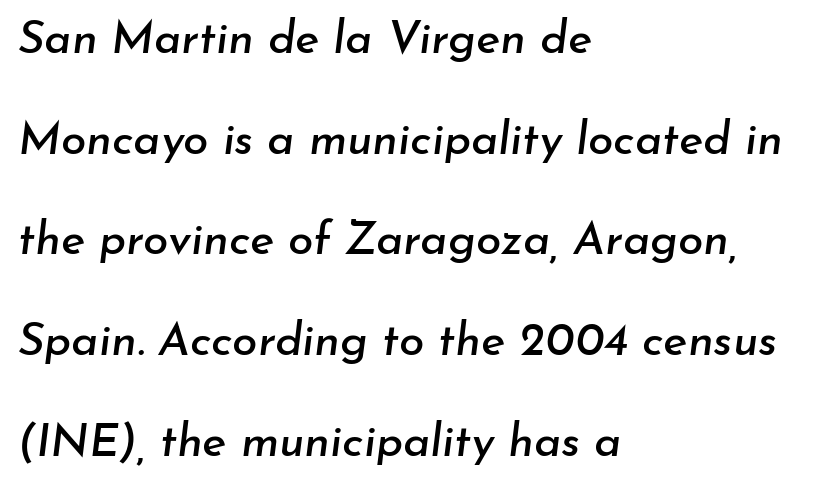
{"italic": "yes", "lean": "right", "slant_degrees": 7, "width": "normal", "stroke_contrast": "low", "x_height": "small", "monospaced": "no", "underline": "no", "align": "left", "line_spacing": "loose", "line_spacing_ratio": 2.19, "letter_spacing": "normal", "letter_spacing_em": 0.0, "glyph_px": 46}
